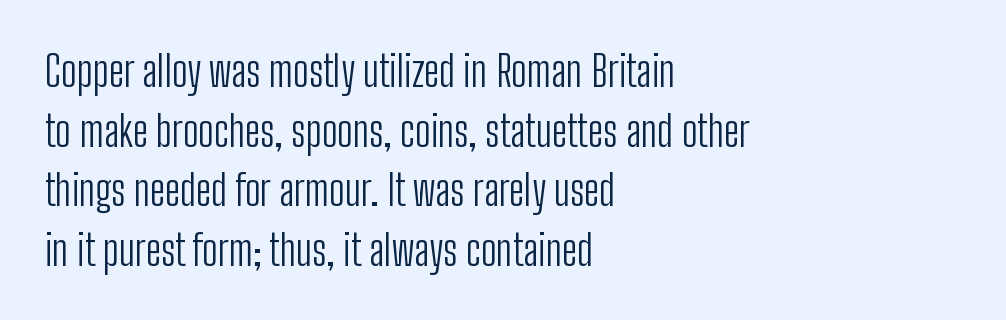
{"serif": "no", "italic": "no", "bold": "no", "weight": "light", "width": "condensed", "stroke_contrast": "low", "x_height": "medium", "monospaced": "no", "underline": "no", "align": "left", "line_spacing": "normal", "line_spacing_ratio": 1.42, "letter_spacing": "normal", "letter_spacing_em": 0.0, "glyph_px": 42}
